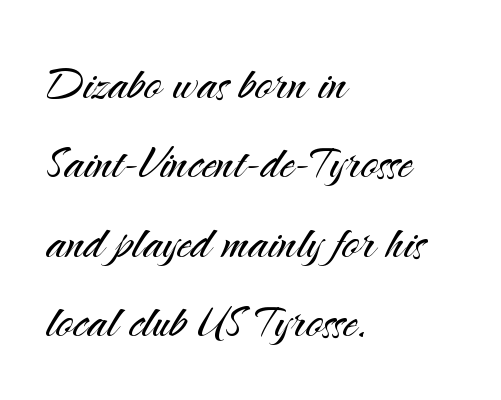
Q: Is the text bold? A: No.
Q: Is the text italic (slanted)? A: Yes.
Q: Is the typeface a serif or a sans-serif typeface? A: Sans-serif.
Q: Is the text underlined? A: No.
Q: How is the paragraph aligned? A: Left-aligned.
Q: Is the spacing between letters normal or unusually wide? A: Normal.
Q: Is the spacing between lines tight, normal or loose? A: Normal.
Q: Width (condensed, normal, or wide)? A: Normal.
Q: Stroke contrast? A: Medium.
Q: x-height? A: Small.
Q: Monospaced? A: No.
